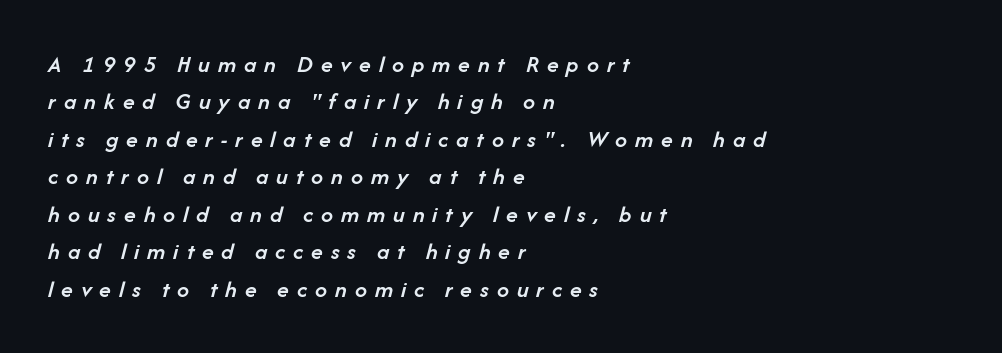
The image shows 24 px text type, italic (leaning right); set left-aligned, normal line spacing (1.56x), unusually wide letter spacing (+0.33 em), not underlined.
